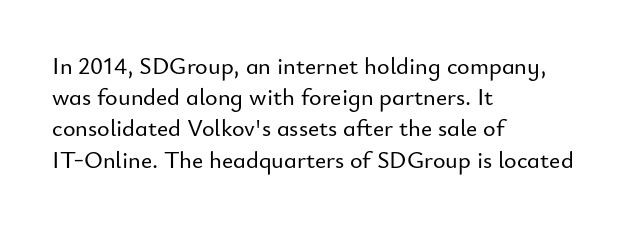
Does the copy run flush right? No — it runs flush left. The font's upright variant was chosen for this text. Descender tails drop into unmarked territory. Reading down the column, the eye jumps a familiar distance to each next line.
